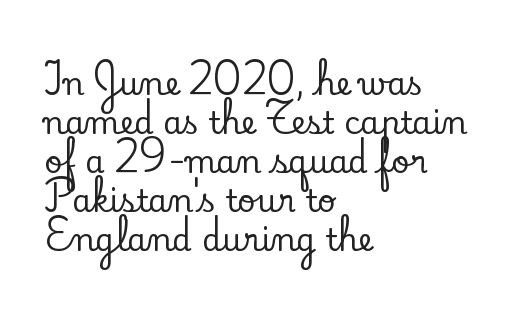
Q: Is the text italic (slanted)? A: No, it is upright.
Q: Is the typeface a serif or a sans-serif typeface? A: Serif.
Q: Is the text underlined? A: No.
Q: How is the paragraph aligned? A: Left-aligned.
Q: Is the spacing between letters normal or unusually wide? A: Normal.
Q: Is the spacing between lines tight, normal or loose? A: Normal.
Q: Width (condensed, normal, or wide)? A: Normal.
Q: Stroke contrast? A: Low.
Q: x-height? A: Small.
Q: Monospaced? A: No.
